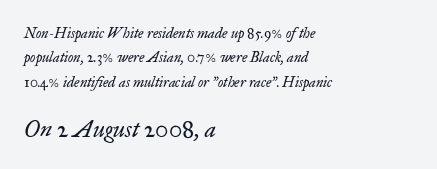
Q: Is the text bold? A: No.
Q: Is the text italic (slanted)? A: Yes, it leans right by about 17 degrees.
Q: Is the text underlined? A: No.
Q: How is the paragraph aligned? A: Left-aligned.
Q: Is the spacing between letters normal or unusually wide? A: Normal.
Q: Which block of text is set in a larger size, the first (top) or the second (bottom)? A: The second (bottom) one.
